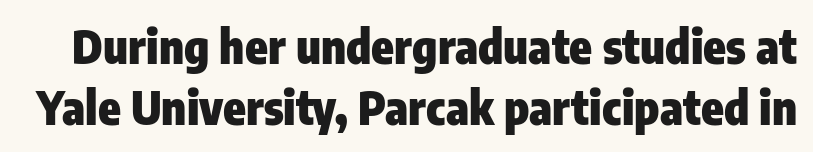
Q: Is the text bold? A: Yes.
Q: Is the text italic (slanted)? A: No, it is upright.
Q: Is the typeface a serif or a sans-serif typeface? A: Sans-serif.
Q: Is the text underlined? A: No.
Q: Is the spacing between letters normal or unusually wide? A: Normal.
Q: Is the spacing between lines tight, normal or loose? A: Normal.
Q: Width (condensed, normal, or wide)? A: Condensed.
Q: Stroke contrast? A: Low.
Q: x-height? A: Medium.
Q: Monospaced? A: No.
